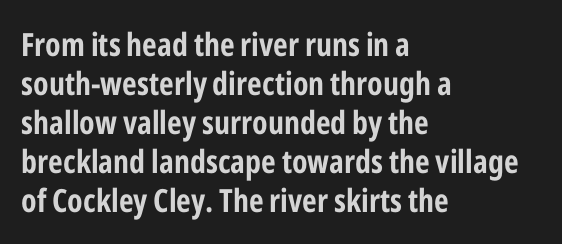
{"serif": "no", "italic": "no", "bold": "yes", "weight": "bold", "width": "condensed", "stroke_contrast": "low", "x_height": "medium", "monospaced": "no", "underline": "no", "align": "left", "line_spacing_ratio": 1.22, "letter_spacing": "normal", "letter_spacing_em": 0.0, "glyph_px": 32}
